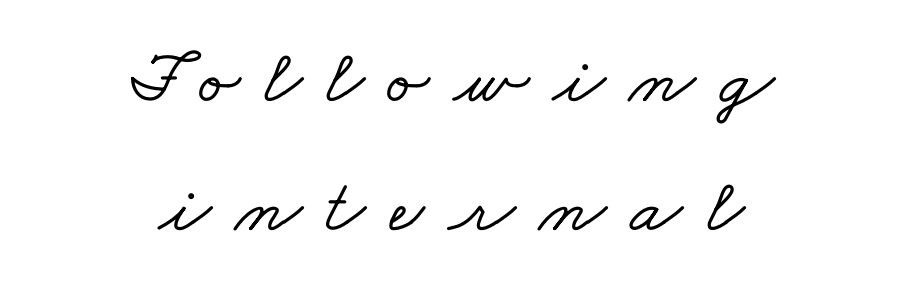
Q: Is the typeface a serif or a sans-serif typeface? A: Serif.
Q: Is the text underlined? A: No.
Q: How is the paragraph aligned? A: Centered.
Q: Is the spacing between letters normal or unusually wide? A: Unusually wide.
Q: Is the spacing between lines tight, normal or loose? A: Normal.
Q: Width (condensed, normal, or wide)? A: Wide.
Q: Stroke contrast? A: Low.
Q: x-height? A: Small.
Q: Monospaced? A: No.
